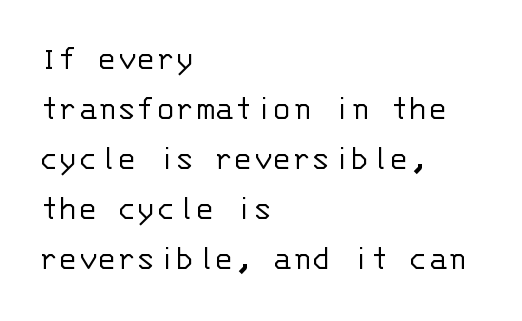
The image shows 36 px light sans-serif type, upright, monospaced; set left-aligned, normal line spacing (1.39x), normal letter spacing, not underlined; low stroke contrast and a large x-height.
